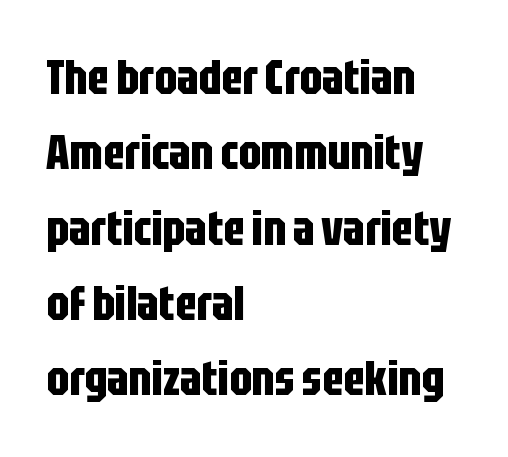
The image shows 48 px bold, condensed sans-serif type, upright; set left-aligned, normal line spacing (1.57x), normal letter spacing, not underlined; low stroke contrast and a large x-height.
